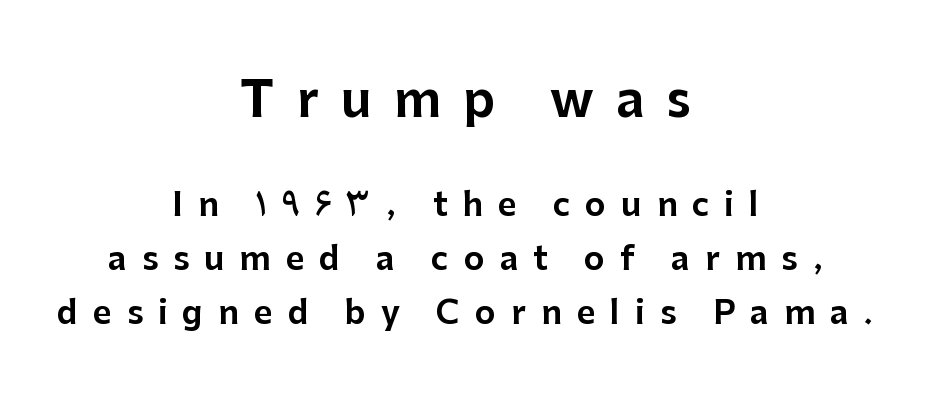
The image shows 48 px sans-serif type, upright; set centered, normal line spacing (1.69x), unusually wide letter spacing (+0.47 em), not underlined; the first (top) block is 1.5x larger; low stroke contrast and a medium x-height.
